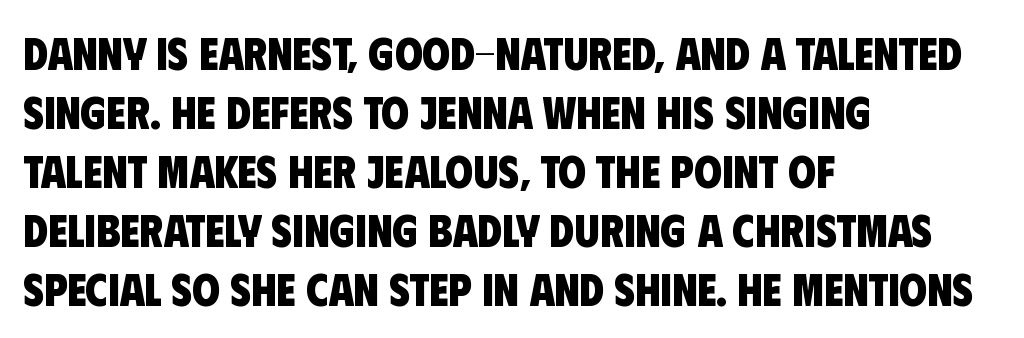
Q: Is the text bold? A: Yes.
Q: Is the typeface a serif or a sans-serif typeface? A: Sans-serif.
Q: Is the text underlined? A: No.
Q: How is the paragraph aligned? A: Left-aligned.
Q: Is the spacing between letters normal or unusually wide? A: Normal.
Q: Is the spacing between lines tight, normal or loose? A: Normal.
Q: Width (condensed, normal, or wide)? A: Condensed.
Q: Stroke contrast? A: Low.
Q: x-height? A: Large.
Q: Monospaced? A: No.
